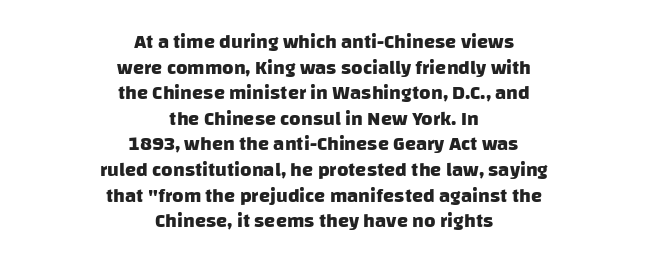
Q: Is the text bold? A: Yes.
Q: Is the text underlined? A: No.
Q: How is the paragraph aligned? A: Centered.
Q: Is the spacing between letters normal or unusually wide? A: Normal.
Q: Is the spacing between lines tight, normal or loose? A: Normal.
